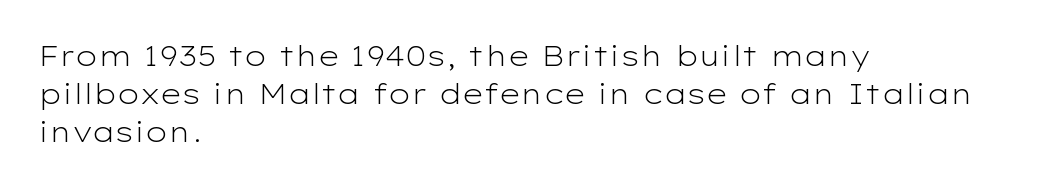
Q: Is the text bold? A: No.
Q: Is the text italic (slanted)? A: No, it is upright.
Q: Is the typeface a serif or a sans-serif typeface? A: Sans-serif.
Q: Is the text underlined? A: No.
Q: How is the paragraph aligned? A: Left-aligned.
Q: Is the spacing between letters normal or unusually wide? A: Normal.
Q: Is the spacing between lines tight, normal or loose? A: Normal.
Q: Width (condensed, normal, or wide)? A: Wide.
Q: Stroke contrast? A: Low.
Q: x-height? A: Medium.
Q: Monospaced? A: No.
